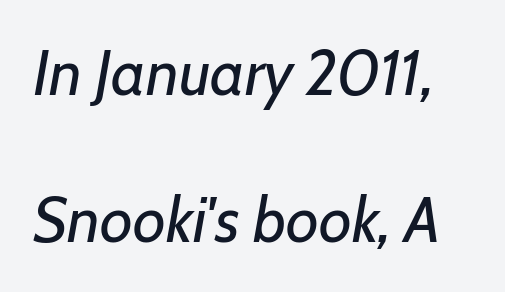
The cut favours lightness, reaching ordinary text weight at its darkest. Check the space under the baseline: it is left empty. Looking at the ascenders, they clearly lean. The rendering uses natural spacing where letterforms have individual widths.
